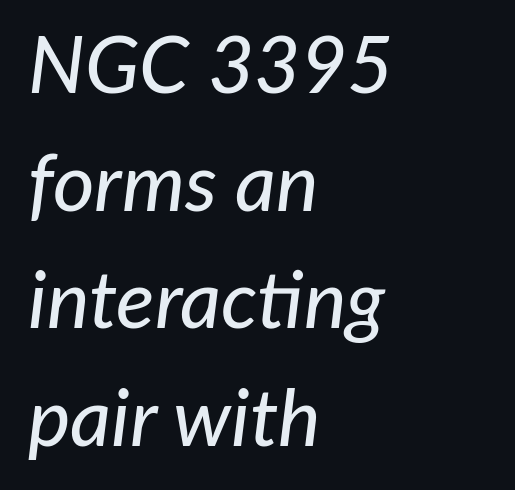
Q: Is the text italic (slanted)? A: Yes, it leans right by about 7 degrees.
Q: Is the text underlined? A: No.
Q: How is the paragraph aligned? A: Left-aligned.
Q: Is the spacing between letters normal or unusually wide? A: Normal.
Q: Is the spacing between lines tight, normal or loose? A: Normal.
Q: Width (condensed, normal, or wide)? A: Normal.
Q: Stroke contrast? A: Low.
Q: x-height? A: Medium.
Q: Monospaced? A: No.
